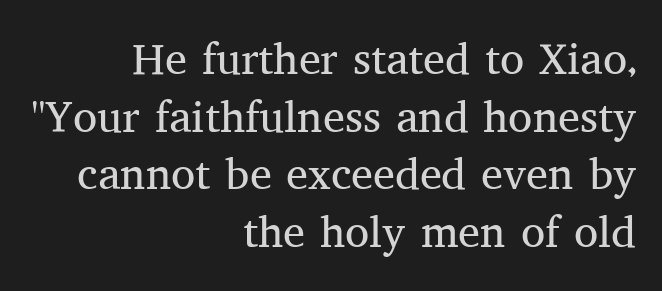
The image shows 44 px regular-weight serif type, upright; set right-aligned, normal line spacing (1.31x), normal letter spacing, not underlined; medium stroke contrast and a medium x-height.
